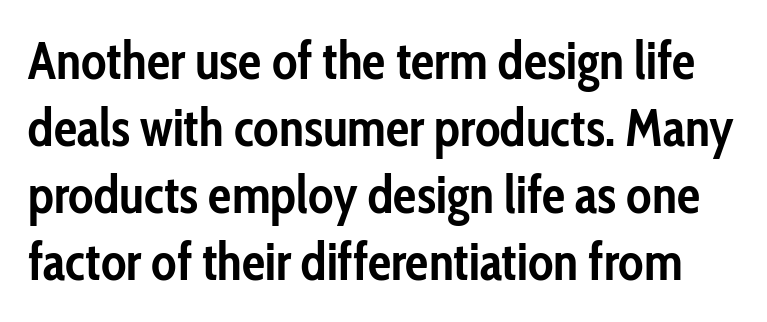
The image shows 52 px semibold, condensed sans-serif type, upright; set normal line spacing (1.29x), normal letter spacing, not underlined; low stroke contrast and a medium x-height.
